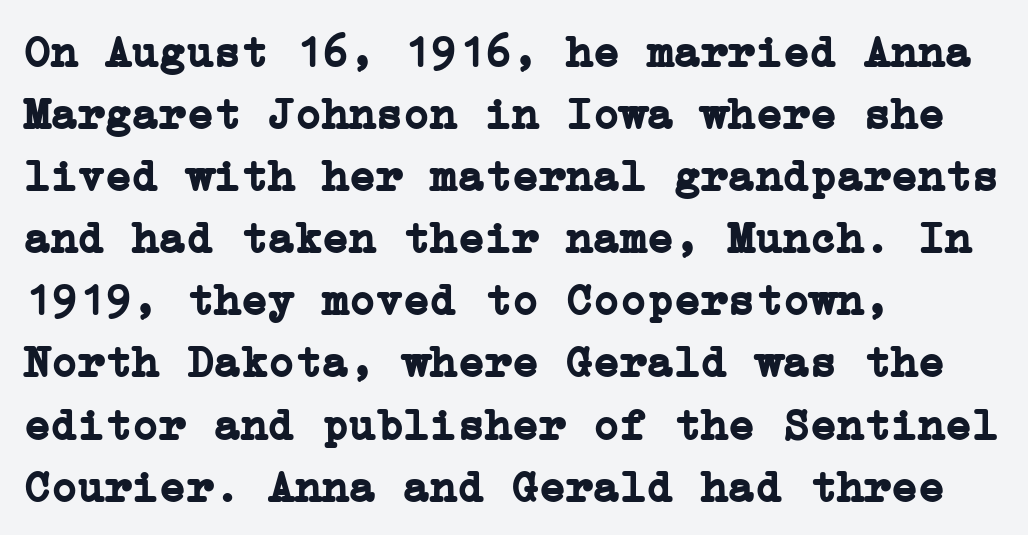
{"serif": "yes", "italic": "no", "bold": "yes", "weight": "semibold", "width": "normal", "stroke_contrast": "low", "x_height": "medium", "underline": "no", "align": "left", "line_spacing": "normal", "line_spacing_ratio": 1.38, "letter_spacing": "normal", "letter_spacing_em": 0.0, "glyph_px": 45}
